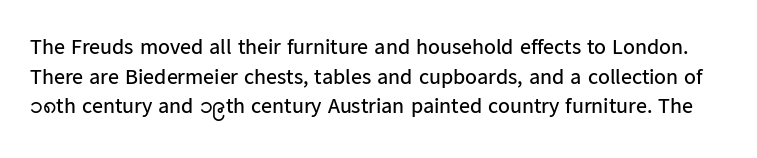
The image shows 22 px text type, upright; set normal line spacing (1.35x), normal letter spacing, not underlined.
